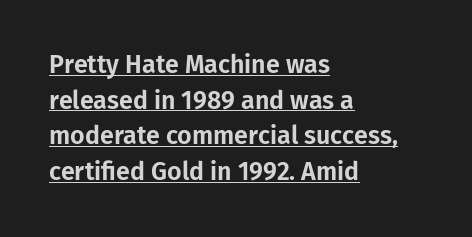
Q: Is the text italic (slanted)? A: No, it is upright.
Q: Is the text underlined? A: Yes.
Q: How is the paragraph aligned? A: Left-aligned.
Q: Is the spacing between letters normal or unusually wide? A: Normal.
Q: Is the spacing between lines tight, normal or loose? A: Normal.
